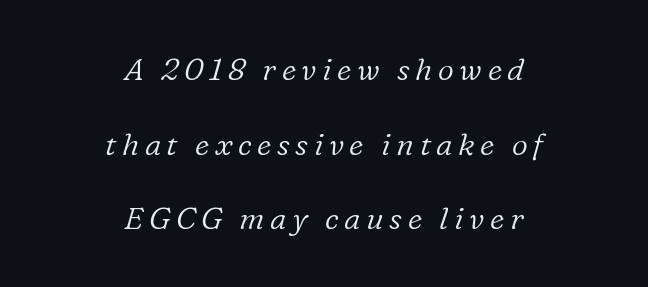
Airy leading. Descenders hang freely into open space. Unbolded letterforms with no extra heft. An italicized treatment has been applied to the whole sample. The rendering shows small feet on the letterforms — a serif design. Looks like regular typesetting: each glyph gets only the width it needs.
